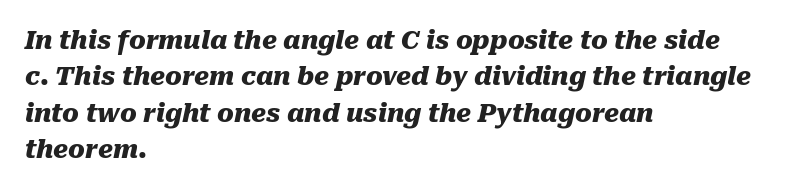
Q: Is the text bold? A: Yes.
Q: Is the text italic (slanted)? A: Yes, it leans right by about 10 degrees.
Q: Is the text underlined? A: No.
Q: How is the paragraph aligned? A: Left-aligned.
Q: Is the spacing between letters normal or unusually wide? A: Normal.
Q: Is the spacing between lines tight, normal or loose? A: Normal.
